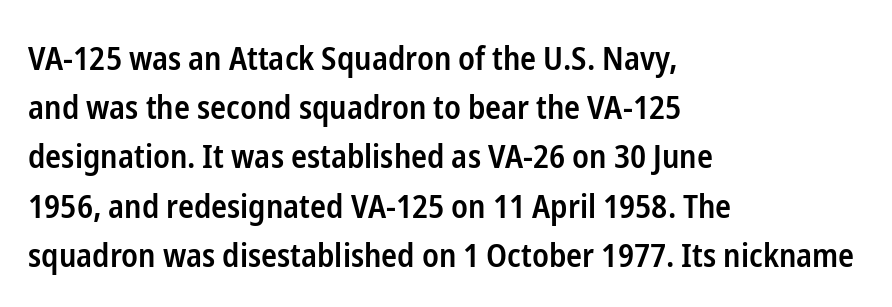
Default kerning and tracking; the words read as compact shapes. Lines of text with bare space underneath. Look at the bottom of the vertical strokes: they stop flat, with no serifs. The typesetter chose a ragged-right arrangement here. The rendering uses a semibold face; strokes are thickened but not to full bold.
